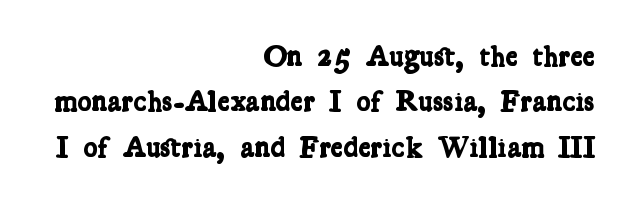
The image shows 30 px bold, condensed serif type; set right-aligned, normal line spacing (1.51x), normal letter spacing, not underlined; low stroke contrast and a medium x-height.
